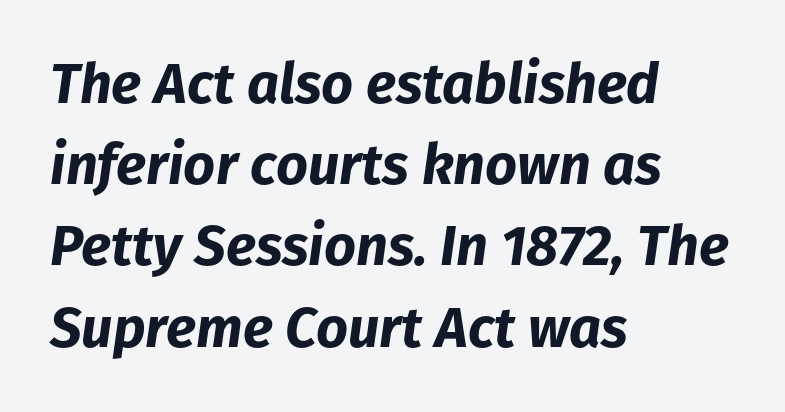
The image shows 56 px bold type, italic (leaning right); set left-aligned, normal line spacing (1.45x), normal letter spacing, not underlined; low stroke contrast and a medium x-height.
